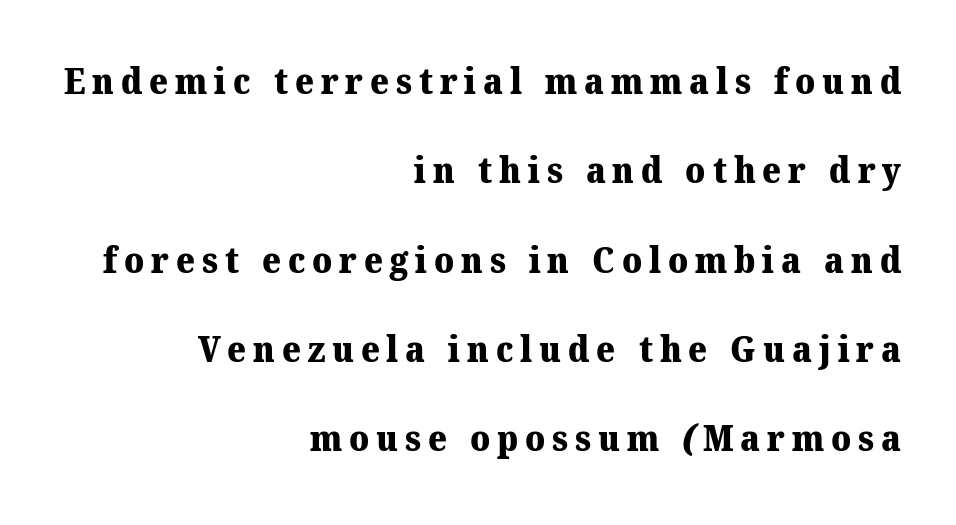
The image shows 36 px heavy serif type; set right-aligned, loose line spacing (2.48x), not underlined; medium stroke contrast and a medium x-height.
